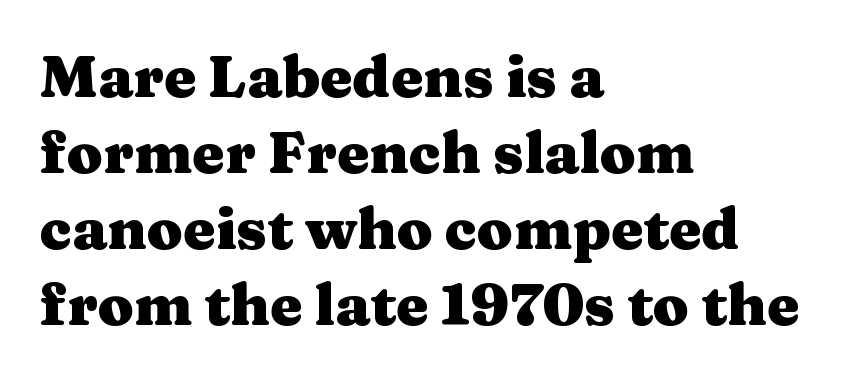
The image shows 58 px heavy, wide serif type, upright; set left-aligned, normal line spacing (1.31x), normal letter spacing, not underlined; medium stroke contrast and a medium x-height.
